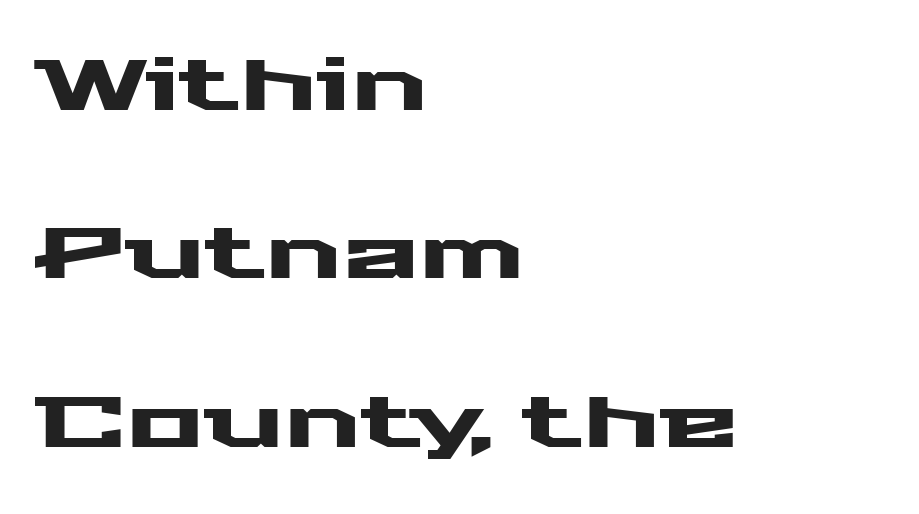
{"serif": "no", "italic": "no", "width": "wide", "stroke_contrast": "medium", "x_height": "medium", "monospaced": "no", "underline": "no", "align": "left", "line_spacing": "loose", "line_spacing_ratio": 2.34, "letter_spacing": "normal", "letter_spacing_em": 0.0, "glyph_px": 72}
